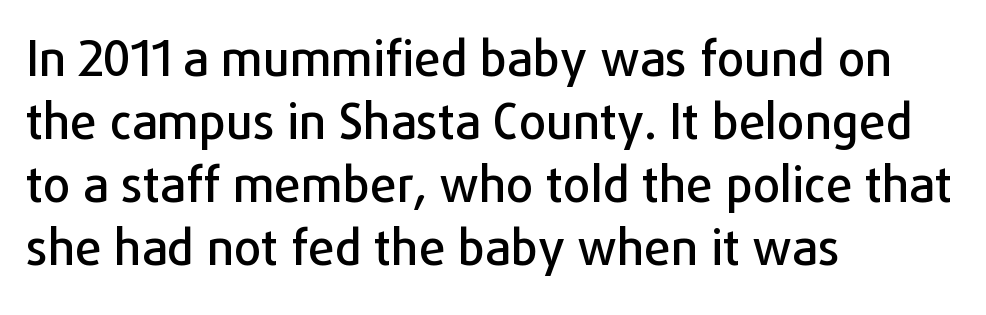
The image shows 48 px sans-serif type, upright; set left-aligned, normal line spacing (1.31x), normal letter spacing, not underlined; low stroke contrast and a medium x-height.
